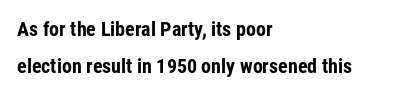
Q: Is the text bold? A: Yes.
Q: Is the text italic (slanted)? A: No, it is upright.
Q: Is the text underlined? A: No.
Q: How is the paragraph aligned? A: Left-aligned.
Q: Is the spacing between letters normal or unusually wide? A: Normal.
